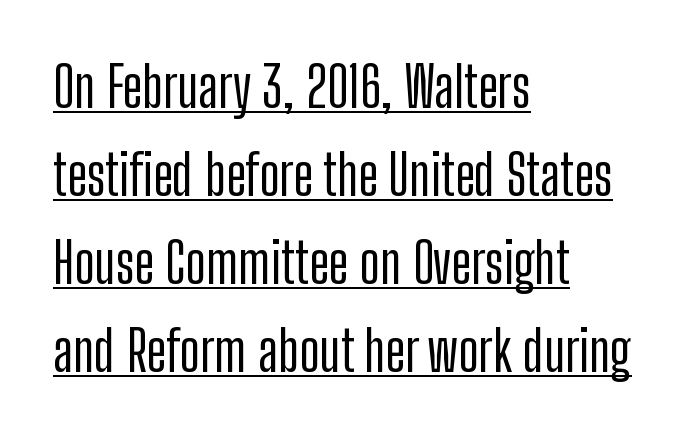
{"serif": "no", "italic": "no", "width": "condensed", "stroke_contrast": "low", "x_height": "medium", "monospaced": "no", "underline": "yes", "align": "left", "line_spacing": "normal", "line_spacing_ratio": 1.6, "letter_spacing": "normal", "letter_spacing_em": 0.0, "glyph_px": 55}
